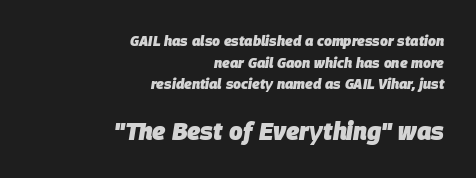
The image shows 24 px bold type, italic (leaning right); set right-aligned, normal line spacing (1.54x), normal letter spacing, not underlined; the second (bottom) block is 1.71x larger.
